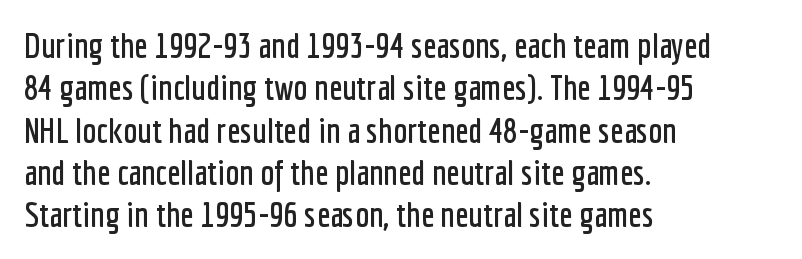
If you drew a ruler down the left edge, every line would touch it. The specimen omits any rule beneath the text block's lines. The face used here is a sans, in the tradition of grotesques and geometrics. The letters stand straight up with perfectly vertical stems. Nobody touched the tracking dial on this one. Proportional: the letters do not fall into vertical columns.
